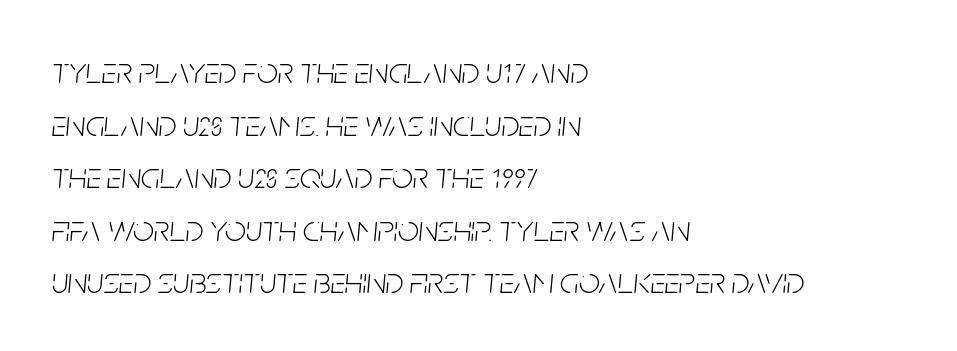
The image shows 37 px light, condensed type, italic (leaning right); set left-aligned, normal line spacing (1.42x), normal letter spacing, not underlined; low stroke contrast and a large x-height.
